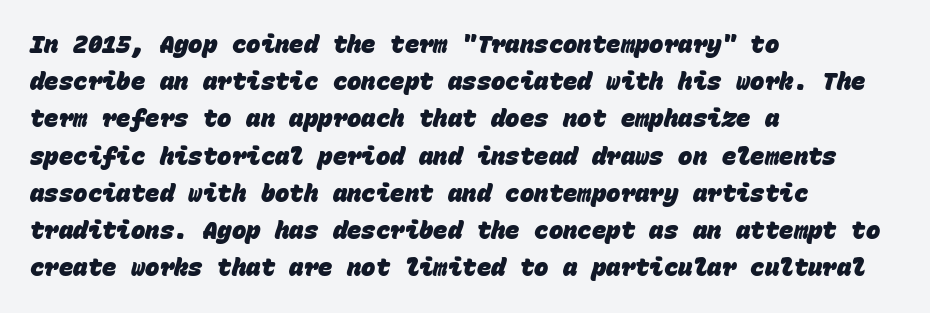
The paragraph shown leans on its left margin. Compared with an ordinary text face, these strokes are far heavier — a full bold. The letterforms sit shoulder to shoulder at normal distance. Unmarked baselines from the first word to the last. This sample keeps an unexceptional amount of space between lines.
